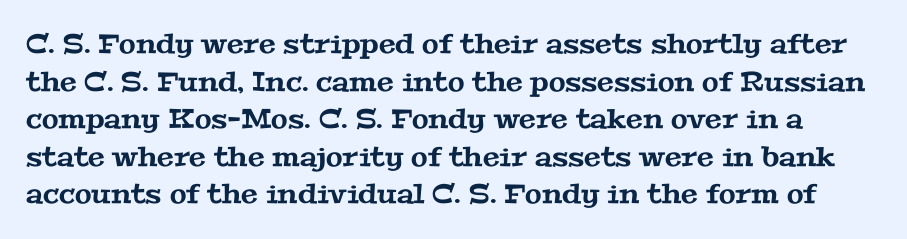
The image shows 27 px text type; set normal line spacing (1.39x), normal letter spacing, not underlined.
